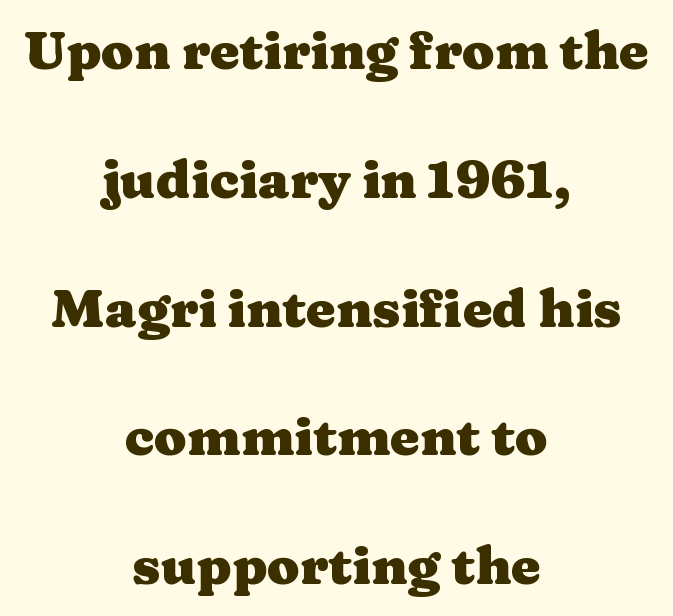
The image shows 53 px heavy, wide serif type, upright; set centered, loose line spacing (2.43x), normal letter spacing, not underlined; medium stroke contrast and a medium x-height.
